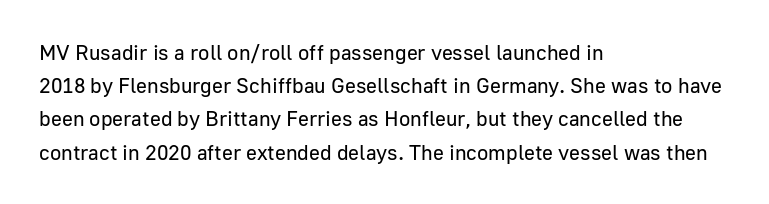
{"italic": "no", "bold": "no", "underline": "no", "align": "left", "line_spacing": "normal", "line_spacing_ratio": 1.58, "letter_spacing": "normal", "letter_spacing_em": 0.0, "glyph_px": 21}
